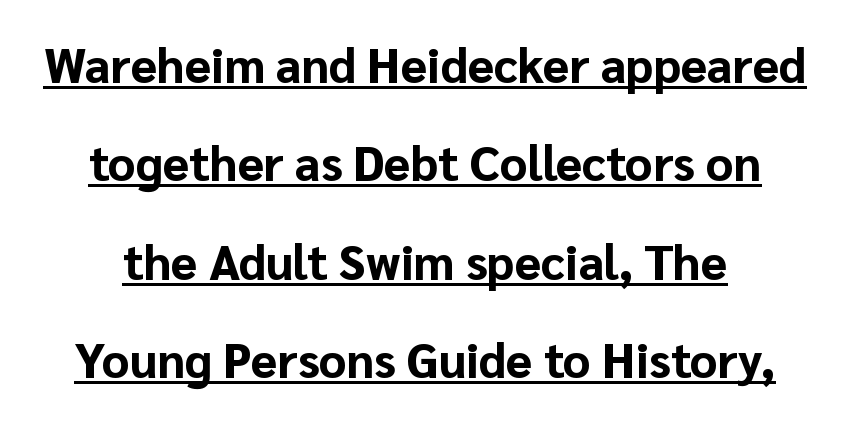
Q: Is the text bold? A: Yes.
Q: Is the text italic (slanted)? A: No, it is upright.
Q: Is the typeface a serif or a sans-serif typeface? A: Sans-serif.
Q: Is the text underlined? A: Yes.
Q: Is the spacing between letters normal or unusually wide? A: Normal.
Q: Is the spacing between lines tight, normal or loose? A: Loose.
Q: Width (condensed, normal, or wide)? A: Normal.
Q: Stroke contrast? A: Low.
Q: x-height? A: Medium.
Q: Monospaced? A: No.
